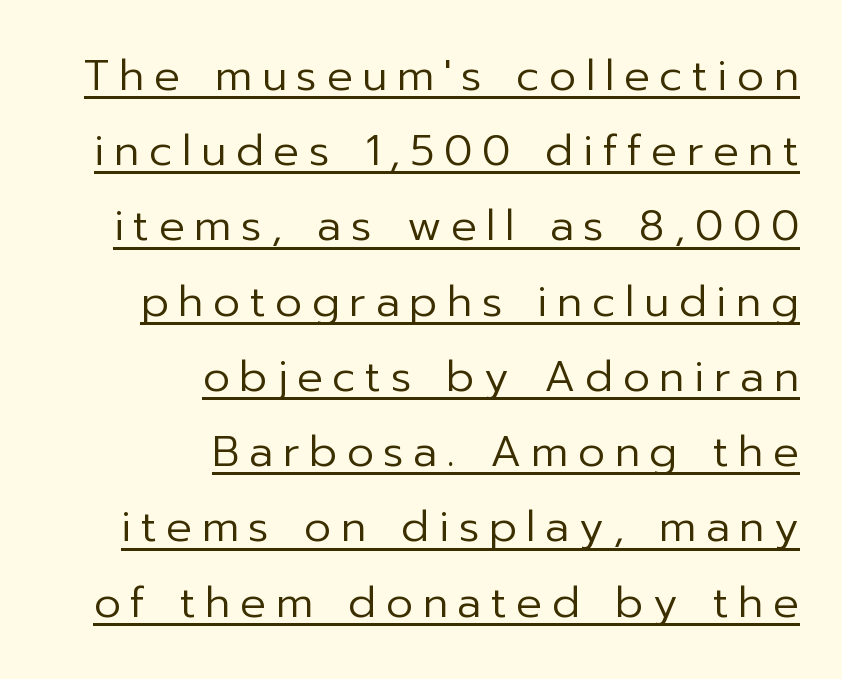
Q: Is the text bold? A: No.
Q: Is the text italic (slanted)? A: No, it is upright.
Q: Is the typeface a serif or a sans-serif typeface? A: Sans-serif.
Q: Is the text underlined? A: Yes.
Q: How is the paragraph aligned? A: Right-aligned.
Q: Is the spacing between letters normal or unusually wide? A: Unusually wide.
Q: Width (condensed, normal, or wide)? A: Normal.
Q: Stroke contrast? A: Low.
Q: x-height? A: Medium.
Q: Monospaced? A: No.
